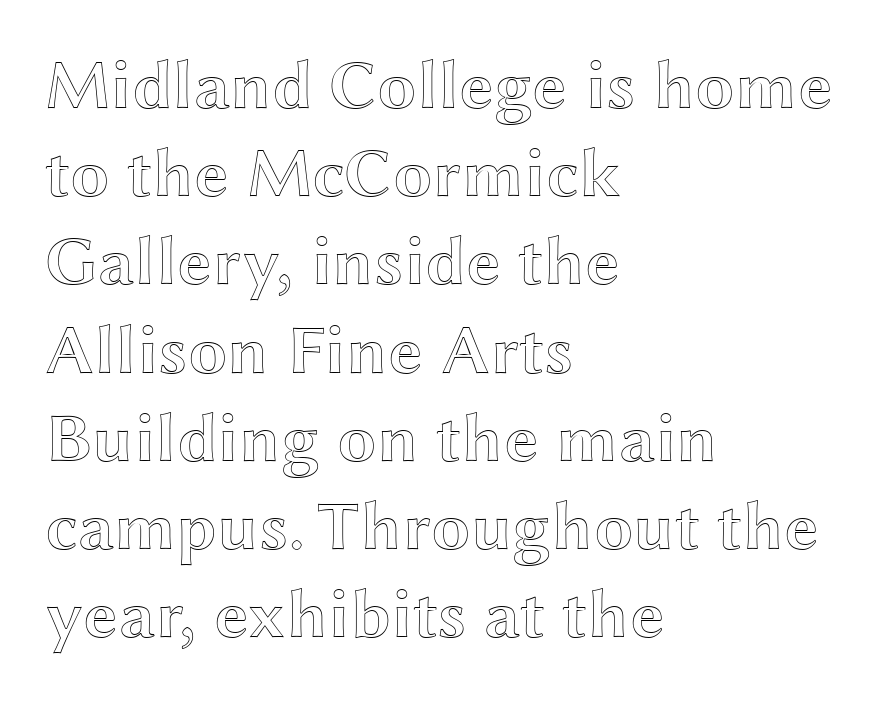
The line texture is even and compact thanks to regular tracking. The gap between lines stays unmarked. The letters stand upright; this is a roman face. In CSS terms this would be text-align: left. Each letter keeps its own natural width here, so spacing adapts to shape. The leading is moderate, giving the passage an even texture.
